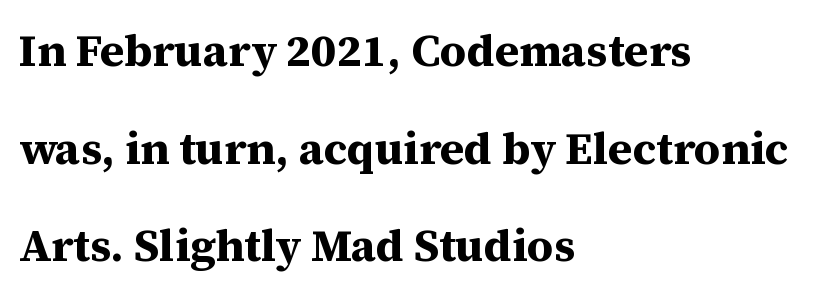
Q: Is the text bold? A: Yes.
Q: Is the text italic (slanted)? A: No, it is upright.
Q: Is the typeface a serif or a sans-serif typeface? A: Serif.
Q: Is the text underlined? A: No.
Q: How is the paragraph aligned? A: Left-aligned.
Q: Is the spacing between letters normal or unusually wide? A: Normal.
Q: Is the spacing between lines tight, normal or loose? A: Loose.
Q: Width (condensed, normal, or wide)? A: Normal.
Q: Stroke contrast? A: Medium.
Q: x-height? A: Medium.
Q: Monospaced? A: No.
